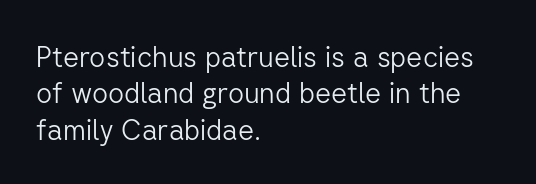
Q: Is the text bold? A: No.
Q: Is the text italic (slanted)? A: No, it is upright.
Q: Is the typeface a serif or a sans-serif typeface? A: Sans-serif.
Q: Is the text underlined? A: No.
Q: How is the paragraph aligned? A: Left-aligned.
Q: Is the spacing between letters normal or unusually wide? A: Normal.
Q: Is the spacing between lines tight, normal or loose? A: Normal.
Q: Width (condensed, normal, or wide)? A: Normal.
Q: Stroke contrast? A: Low.
Q: x-height? A: Medium.
Q: Monospaced? A: No.
